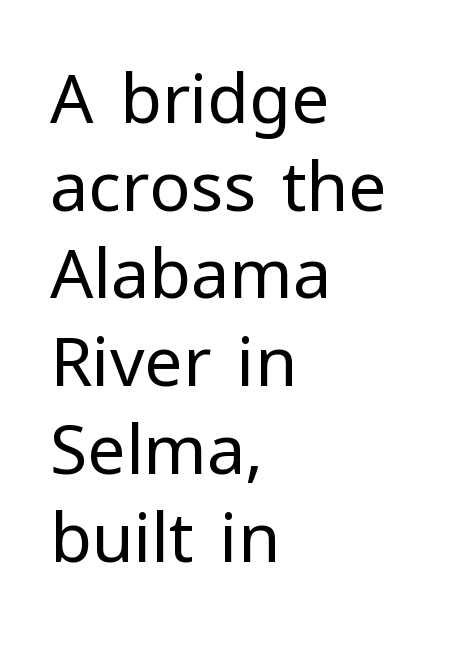
The typesetter chose a ragged-right arrangement here. Heft: none added — not bold. Observe the ordinary spacing: letters are neighbours, not strangers. The rendering uses natural spacing where letterforms have individual widths. Typographically, this falls in the sans-serif category.
